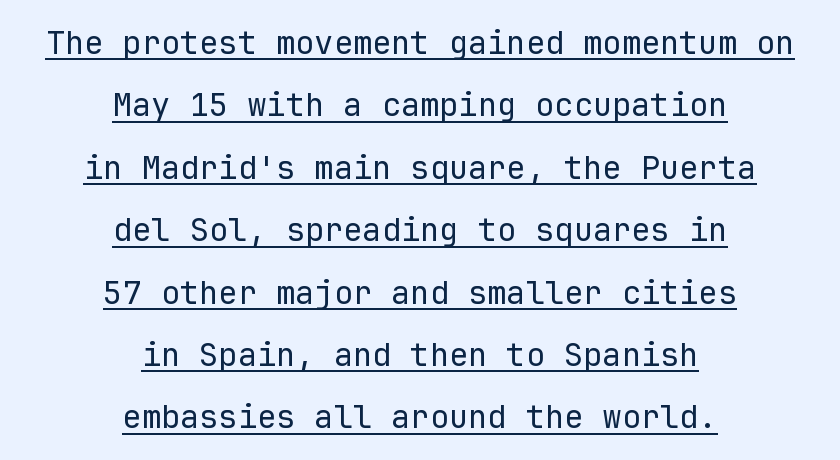
{"serif": "no", "italic": "no", "bold": "no", "weight": "regular", "width": "normal", "stroke_contrast": "low", "x_height": "medium", "monospaced": "yes", "underline": "yes", "align": "center", "line_spacing": "loose", "line_spacing_ratio": 1.95, "letter_spacing": "normal", "letter_spacing_em": 0.0, "glyph_px": 32}
